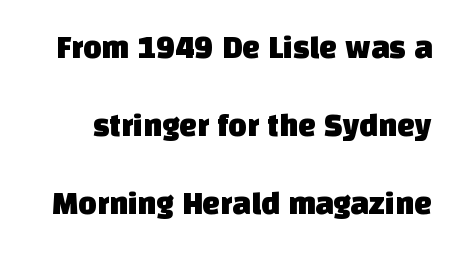
You could fit nearly another row in the gap between these rows. The words here are not underlined. Spacing verdict: proportional, widths tailored to each character. Each letter's strokes conclude bluntly, with no projecting serifs. Tracking value appears to be zero — textbook default spacing.
